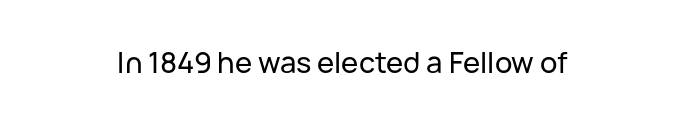
{"serif": "no", "italic": "no", "width": "normal", "stroke_contrast": "low", "x_height": "medium", "monospaced": "no", "underline": "no", "align": "center", "letter_spacing": "normal", "letter_spacing_em": 0.0, "glyph_px": 29}
